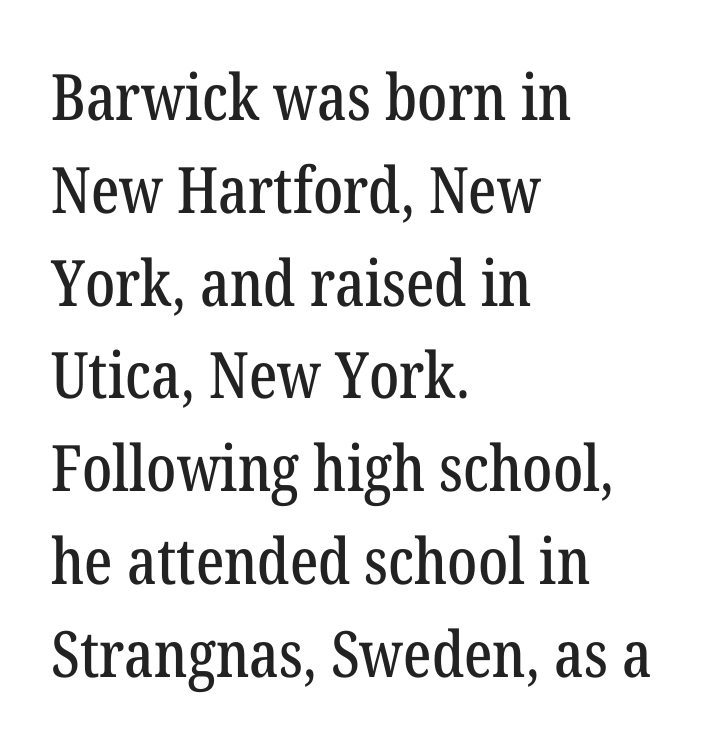
Q: Is the text italic (slanted)? A: No, it is upright.
Q: Is the typeface a serif or a sans-serif typeface? A: Serif.
Q: Is the text underlined? A: No.
Q: How is the paragraph aligned? A: Left-aligned.
Q: Is the spacing between letters normal or unusually wide? A: Normal.
Q: Is the spacing between lines tight, normal or loose? A: Normal.
Q: Width (condensed, normal, or wide)? A: Condensed.
Q: Stroke contrast? A: Low.
Q: x-height? A: Medium.
Q: Monospaced? A: No.
